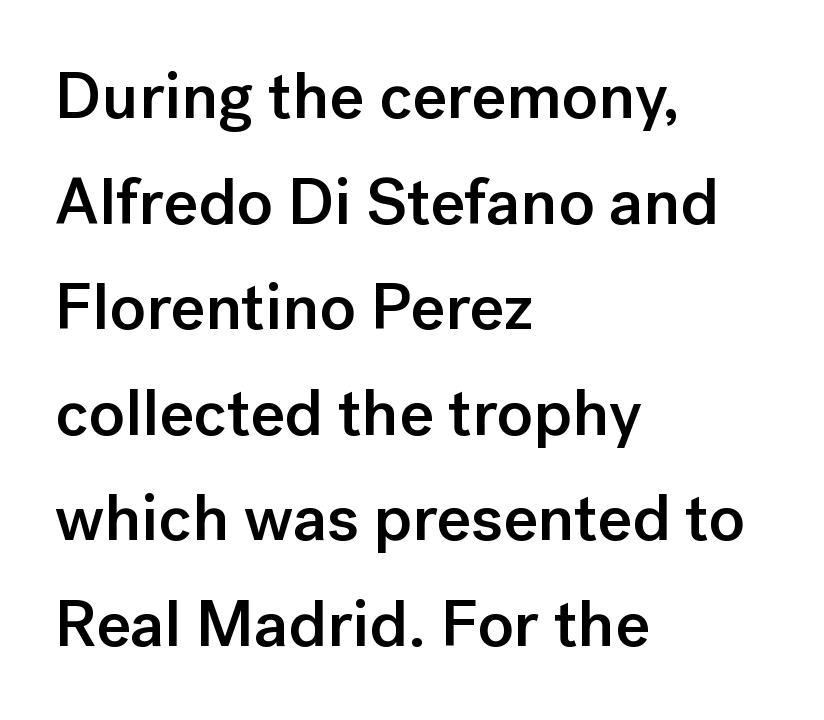
Q: Is the text bold? A: Semi-bold.
Q: Is the text italic (slanted)? A: No, it is upright.
Q: Is the typeface a serif or a sans-serif typeface? A: Sans-serif.
Q: Is the text underlined? A: No.
Q: How is the paragraph aligned? A: Left-aligned.
Q: Is the spacing between letters normal or unusually wide? A: Normal.
Q: Is the spacing between lines tight, normal or loose? A: Normal.
Q: Width (condensed, normal, or wide)? A: Normal.
Q: Stroke contrast? A: Low.
Q: x-height? A: Medium.
Q: Monospaced? A: No.
